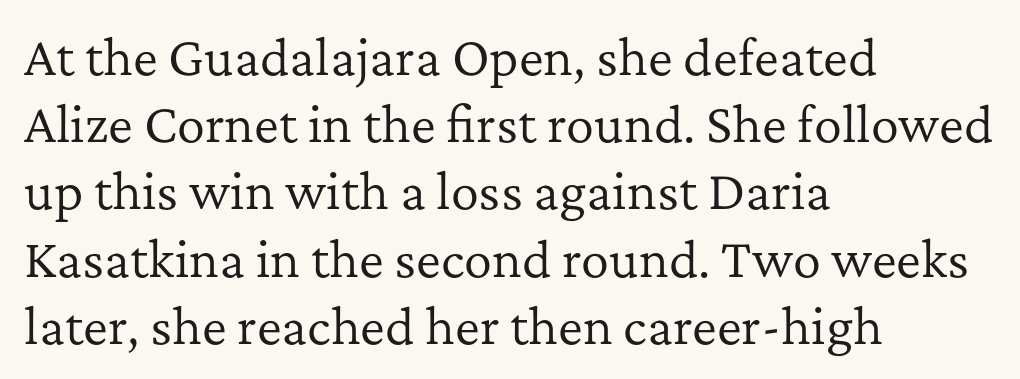
Q: Is the text bold? A: No.
Q: Is the text italic (slanted)? A: No, it is upright.
Q: Is the typeface a serif or a sans-serif typeface? A: Serif.
Q: Is the text underlined? A: No.
Q: How is the paragraph aligned? A: Left-aligned.
Q: Is the spacing between letters normal or unusually wide? A: Normal.
Q: Is the spacing between lines tight, normal or loose? A: Normal.
Q: Width (condensed, normal, or wide)? A: Normal.
Q: Stroke contrast? A: Low.
Q: x-height? A: Medium.
Q: Monospaced? A: No.
